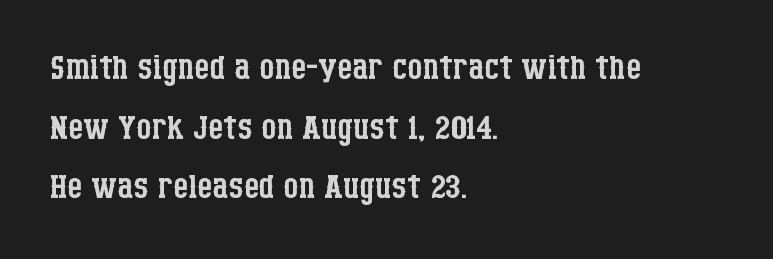
{"serif": "yes", "italic": "no", "bold": "no", "weight": "regular", "width": "condensed", "stroke_contrast": "low", "x_height": "large", "monospaced": "no", "underline": "no", "align": "left", "line_spacing_ratio": 1.24, "letter_spacing": "normal", "letter_spacing_em": 0.0, "glyph_px": 48}
